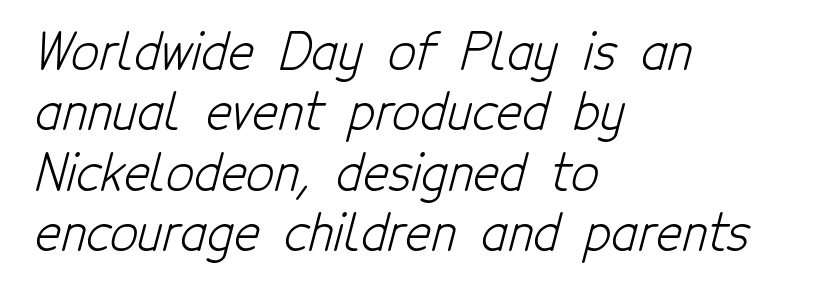
The image shows 49 px light, condensed sans-serif type; set left-aligned, line spacing 1.23x, normal letter spacing, not underlined; low stroke contrast and a medium x-height.
